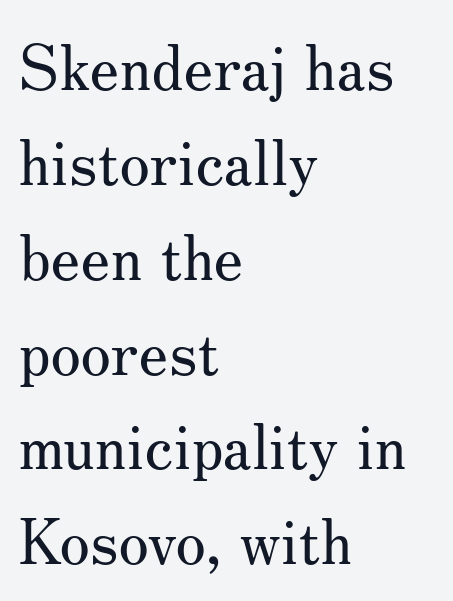
{"serif": "yes", "italic": "no", "bold": "no", "weight": "regular", "width": "normal", "stroke_contrast": "medium", "x_height": "small", "monospaced": "no", "underline": "no", "align": "left", "line_spacing": "normal", "line_spacing_ratio": 1.53, "letter_spacing": "normal", "letter_spacing_em": 0.0, "glyph_px": 62}
